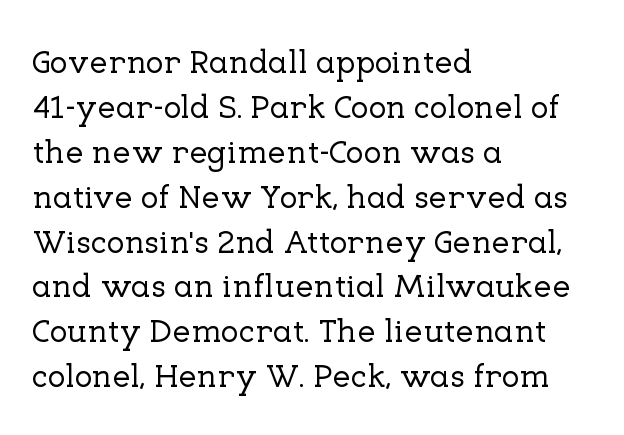
Compared with typical body copy, the letter spacing here is the same. The paragraph has a hard left edge and a soft right edge. Nobody drew a line under any word here. What kind of face is this? One with serifs. You could not count columns in this text — the font is proportionally spaced.
